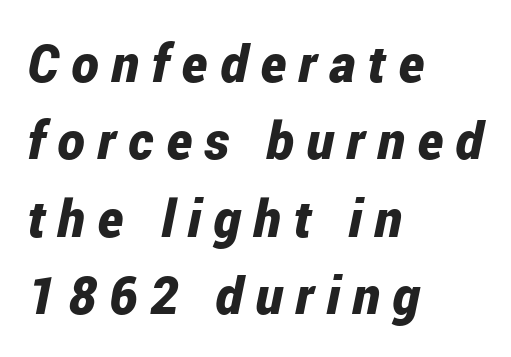
{"italic": "yes", "lean": "right", "slant_degrees": 12, "bold": "yes", "weight": "bold", "width": "condensed", "stroke_contrast": "low", "x_height": "medium", "monospaced": "no", "underline": "no", "align": "left", "line_spacing": "normal", "line_spacing_ratio": 1.49, "letter_spacing": "wide", "letter_spacing_em": 0.24, "glyph_px": 52}
